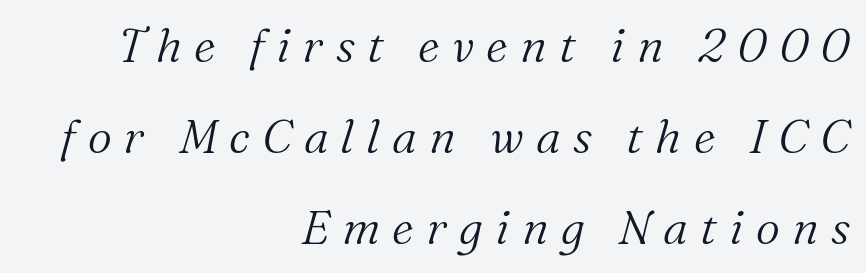
Q: Is the text bold? A: No.
Q: Is the text italic (slanted)? A: Yes, it leans right by about 16 degrees.
Q: Is the typeface a serif or a sans-serif typeface? A: Serif.
Q: Is the text underlined? A: No.
Q: How is the paragraph aligned? A: Right-aligned.
Q: Is the spacing between letters normal or unusually wide? A: Unusually wide.
Q: Is the spacing between lines tight, normal or loose? A: Loose.
Q: Width (condensed, normal, or wide)? A: Normal.
Q: Stroke contrast? A: Medium.
Q: x-height? A: Medium.
Q: Monospaced? A: No.
